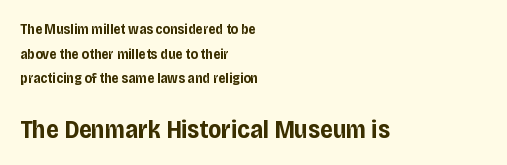
The letters sit at their default tracking, neither squeezed nor spread. This rendering uses left alignment, leaving the right contour irregular. A full-strength bold gives these letters their thick strokes. Reading top to bottom, the characters get bigger at the block break. Plain, unruled lines of type. In terms of posture, this sample is upright.
